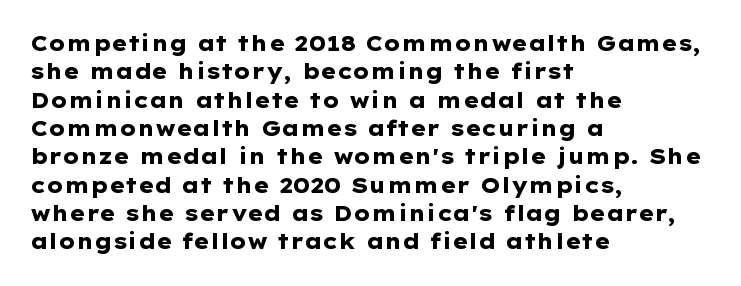
{"italic": "no", "bold": "yes", "underline": "no", "align": "left", "line_spacing": "normal", "line_spacing_ratio": 1.35, "letter_spacing": "normal", "letter_spacing_em": 0.0, "glyph_px": 21}
